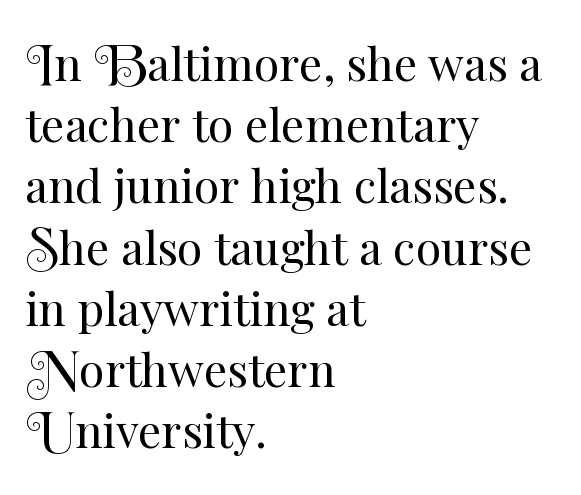
The image shows 46 px regular-weight type, upright; set left-aligned, normal line spacing (1.33x), normal letter spacing, not underlined; medium stroke contrast and a small x-height.
